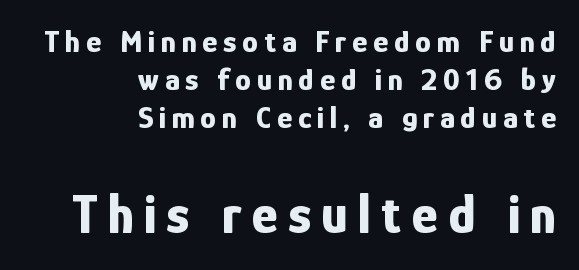
Heavy-handed strokes throughout: this text is bold. This is roman type, the default non-slanted kind. Quick note: underline off. Typographically, this falls in the sans-serif category. Two sizes are in play, and the larger belongs to the second block.
